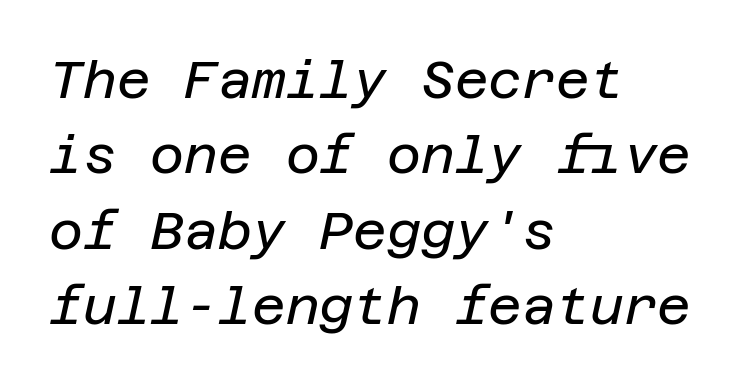
{"italic": "yes", "lean": "right", "slant_degrees": 12, "bold": "no", "weight": "regular", "width": "normal", "stroke_contrast": "low", "x_height": "large", "underline": "no", "align": "left", "line_spacing": "normal", "line_spacing_ratio": 1.45, "letter_spacing": "normal", "letter_spacing_em": 0.0, "glyph_px": 52}
